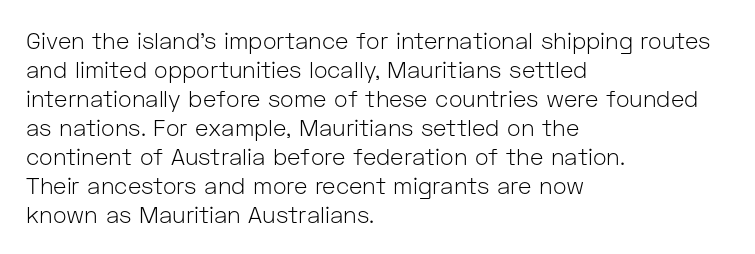
A typesetter would call this zero additional tracking. If you drew a line through each stem, it would be perfectly vertical. This block has exactly the height ordinary leading produces. Teacher's note: observe the even left margin — that is flush-left alignment. The area under the type is left untouched. This is not heavy type; no bold has been used.
